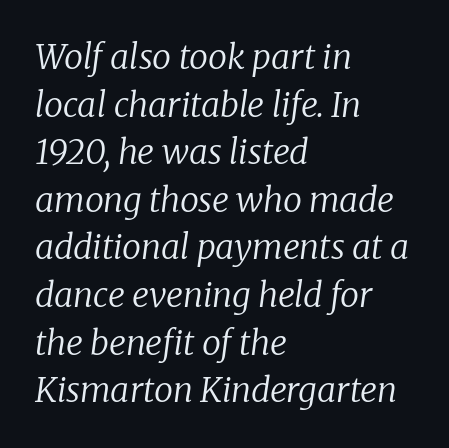
The image shows 34 px regular-weight serif type, italic (leaning right); set left-aligned, normal line spacing (1.4x), normal letter spacing, not underlined; low stroke contrast and a medium x-height.
